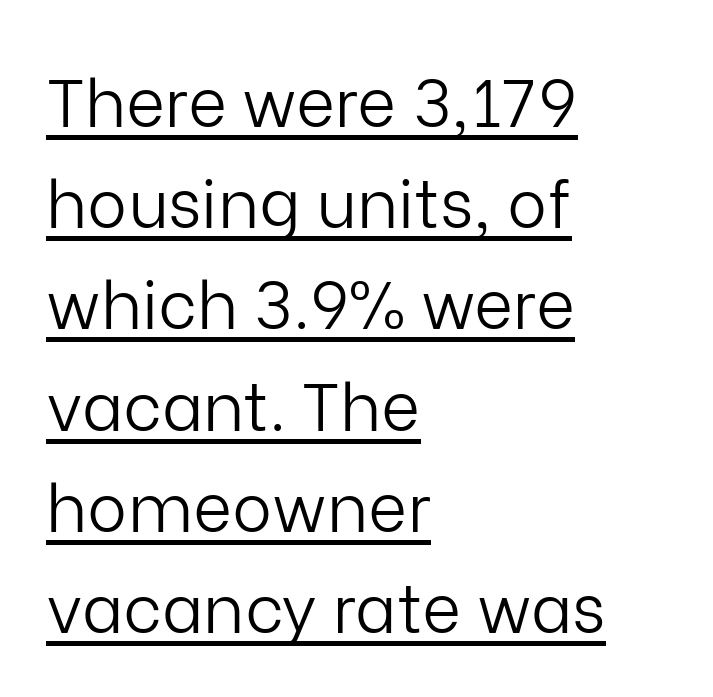
Nope, not italic — everything's standing straight. A sans-serif font was chosen for this passage. Letters have the restrained weight of plain body copy at most. The glyphs are accompanied by a horizontal stroke just below them. Interline gaps are of average width in this sample.
